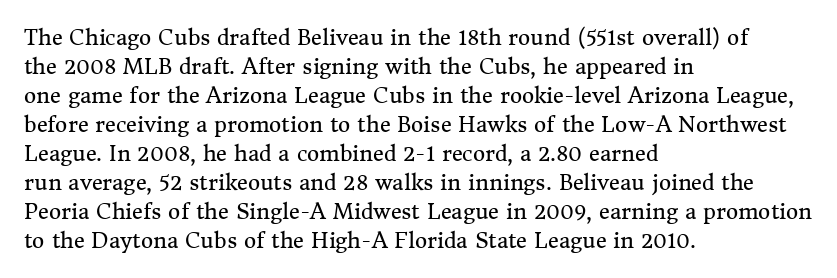
Q: Is the text bold? A: No.
Q: Is the text italic (slanted)? A: No, it is upright.
Q: Is the text underlined? A: No.
Q: How is the paragraph aligned? A: Left-aligned.
Q: Is the spacing between letters normal or unusually wide? A: Normal.
Q: Is the spacing between lines tight, normal or loose? A: Normal.
